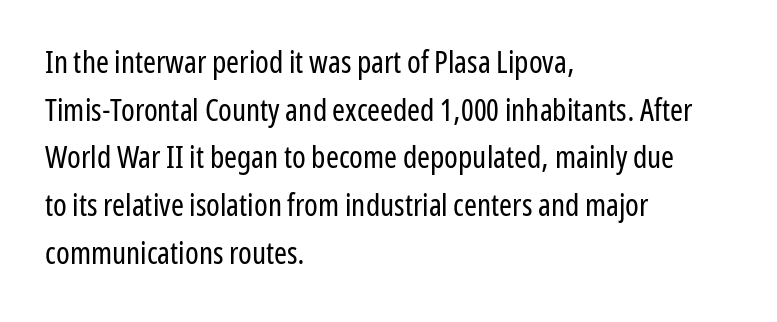
Whoever set this chose a conventional vertical rhythm. This is not heavy type; no bold has been used. Descender tails drop into unmarked territory. The rendering uses natural spacing where letterforms have individual widths. This is sans-serif lettering, the kind often seen on screens and signage. Posture: upright roman.
